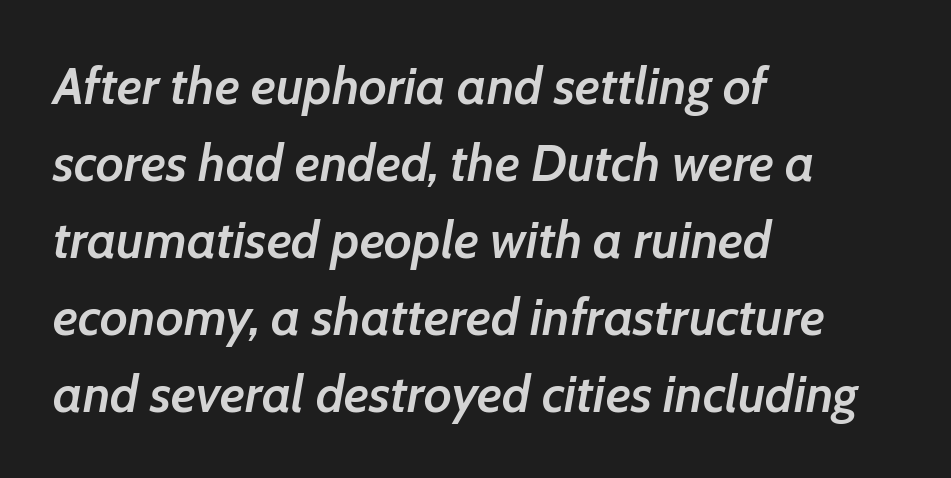
This is moderately heavy type, rendered in semibold. One-word summary of the alignment: left. The passage shown stacks its lines at a standard gap. The whole block is typeset with a tilt.
